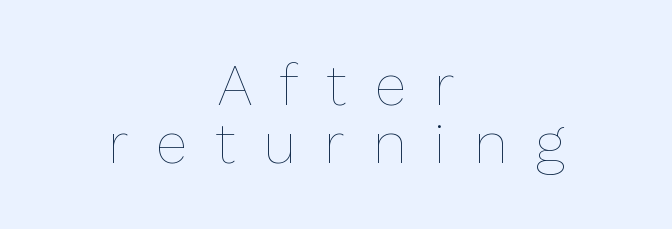
The image shows 58 px thin type, upright; set centered, tight line spacing (1.0x), unusually wide letter spacing (+0.49 em), not underlined; low stroke contrast and a medium x-height.
